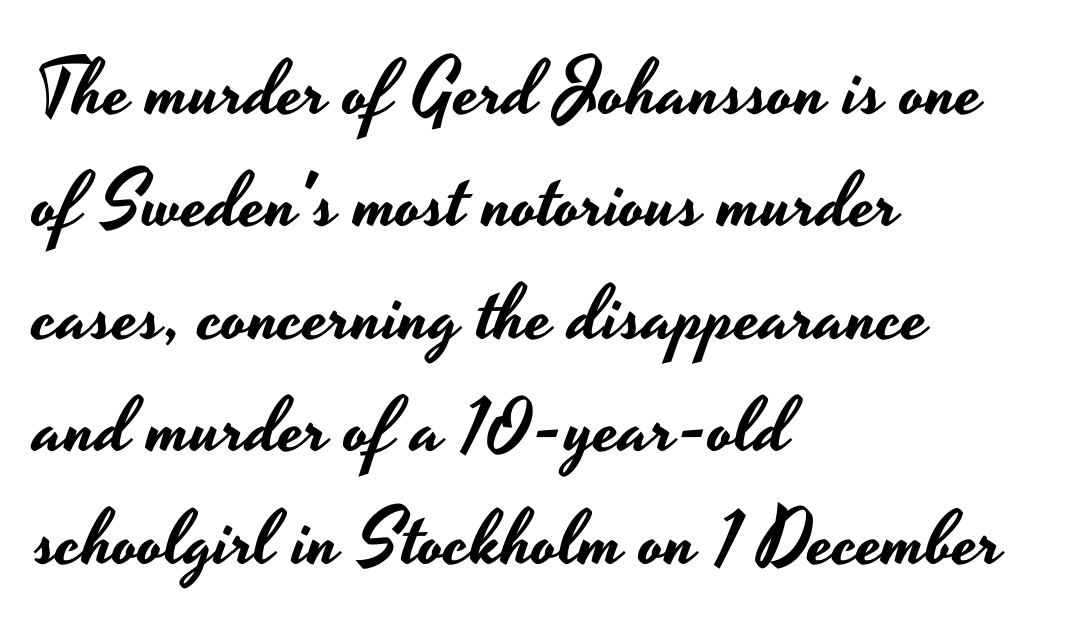
Q: Is the text italic (slanted)? A: Yes.
Q: Is the typeface a serif or a sans-serif typeface? A: Sans-serif.
Q: Is the text underlined? A: No.
Q: How is the paragraph aligned? A: Left-aligned.
Q: Is the spacing between letters normal or unusually wide? A: Normal.
Q: Is the spacing between lines tight, normal or loose? A: Normal.
Q: Width (condensed, normal, or wide)? A: Wide.
Q: Stroke contrast? A: Low.
Q: x-height? A: Small.
Q: Monospaced? A: No.
